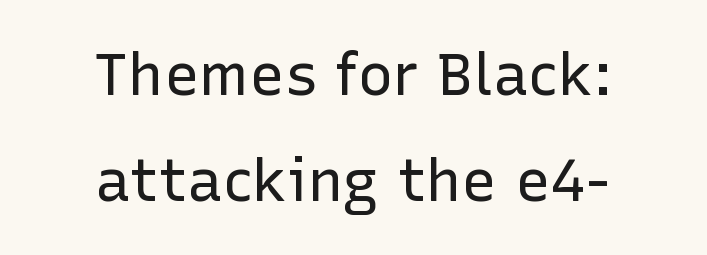
{"serif": "no", "italic": "no", "bold": "no", "weight": "regular", "width": "normal", "stroke_contrast": "low", "x_height": "medium", "monospaced": "no", "underline": "no", "align": "center", "line_spacing_ratio": 1.8, "letter_spacing": "normal", "letter_spacing_em": 0.0, "glyph_px": 59}
